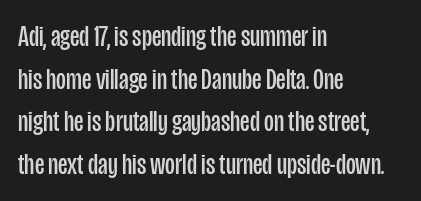
The image shows 30 px regular-weight, condensed sans-serif type, upright; set left-aligned, normal line spacing (1.42x), normal letter spacing, not underlined; low stroke contrast and a large x-height.
